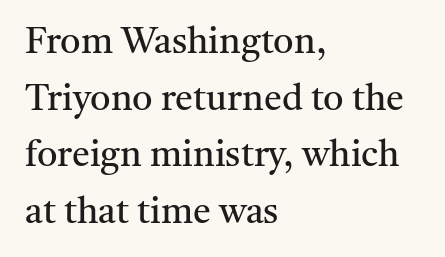
Nobody touched the tracking dial on this one. A typesetter would call this leading conventional body-copy spacing. Character widths vary here, with narrow letters taking less room than wide ones. Typeset ragged right — the left edge is the straight one. To sum up the face: it has serifs. A clean baseline with only descenders dipping below it.
